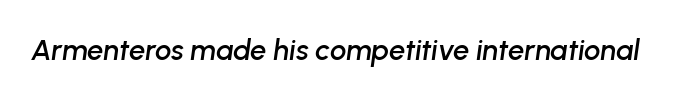
Letter spacing: default. Is this a fixed-width face? No — the glyphs have proportional, varying widths. The glyphs look as if they've been sheared to an angle. A clean baseline with only descenders dipping below it.
